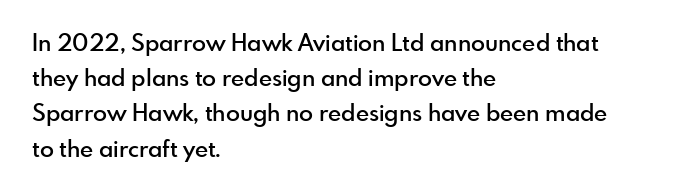
The image shows 23 px text type, upright; set left-aligned, normal line spacing (1.53x), normal letter spacing, not underlined.
